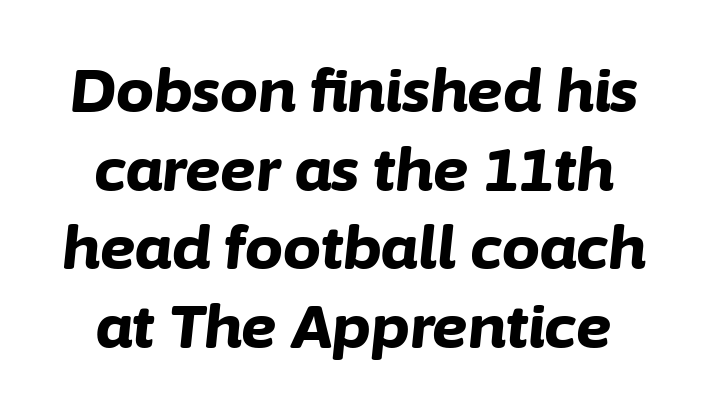
Q: Is the text bold? A: Yes.
Q: Is the text italic (slanted)? A: Yes, it leans right by about 6 degrees.
Q: Is the text underlined? A: No.
Q: Is the spacing between letters normal or unusually wide? A: Normal.
Q: Is the spacing between lines tight, normal or loose? A: Normal.
Q: Width (condensed, normal, or wide)? A: Normal.
Q: Stroke contrast? A: Low.
Q: x-height? A: Medium.
Q: Monospaced? A: No.
